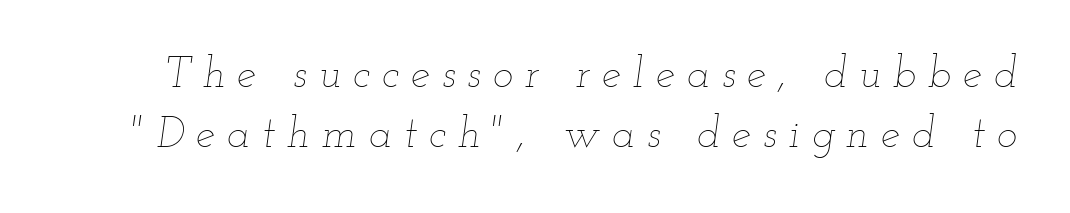
{"italic": "yes", "lean": "right", "slant_degrees": 12, "bold": "no", "weight": "thin", "width": "wide", "stroke_contrast": "low", "x_height": "small", "monospaced": "no", "underline": "no", "line_spacing": "normal", "line_spacing_ratio": 1.4, "letter_spacing": "wide", "letter_spacing_em": 0.28, "glyph_px": 43}
